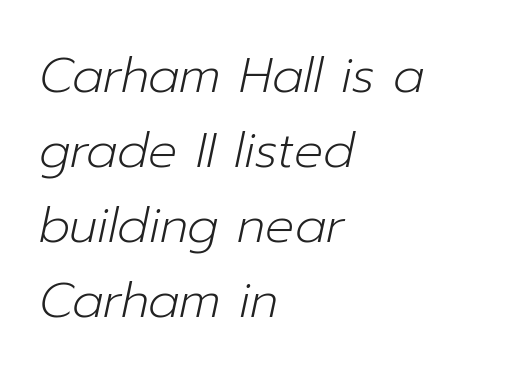
The axis of the letterforms is tilted away from vertical. The glyphs are unaccompanied by any horizontal stroke below them. In CSS terms this would be text-align: left. A typesetter would call this proportional, since set widths differ per character. Vertically, the passage feels balanced, rows spaced as you'd expect.
